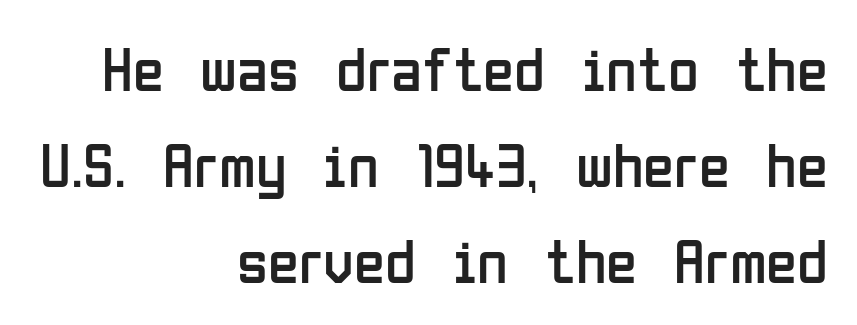
Does the leading feel generous? No, just average. Vertical stems look standard width or narrower in stroke. Between one letter and the next there's only the usual sliver of space. Lines of text with bare space underneath. A typesetter would label this face a sans. Do the letters lean? They stand straight.
